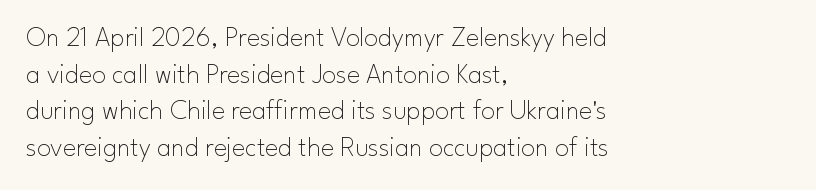
Q: Is the text bold? A: No.
Q: Is the text italic (slanted)? A: No, it is upright.
Q: Is the typeface a serif or a sans-serif typeface? A: Sans-serif.
Q: Is the text underlined? A: No.
Q: How is the paragraph aligned? A: Left-aligned.
Q: Is the spacing between letters normal or unusually wide? A: Normal.
Q: Is the spacing between lines tight, normal or loose? A: Normal.
Q: Width (condensed, normal, or wide)? A: Normal.
Q: Stroke contrast? A: Low.
Q: x-height? A: Small.
Q: Monospaced? A: No.
